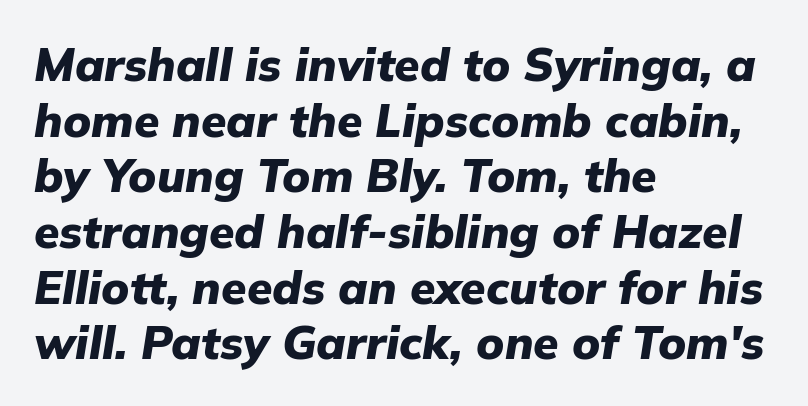
{"italic": "yes", "lean": "right", "slant_degrees": 9, "bold": "yes", "weight": "heavy", "width": "normal", "stroke_contrast": "low", "x_height": "medium", "monospaced": "no", "underline": "no", "align": "left", "line_spacing_ratio": 1.21, "letter_spacing": "normal", "letter_spacing_em": 0.0, "glyph_px": 46}
